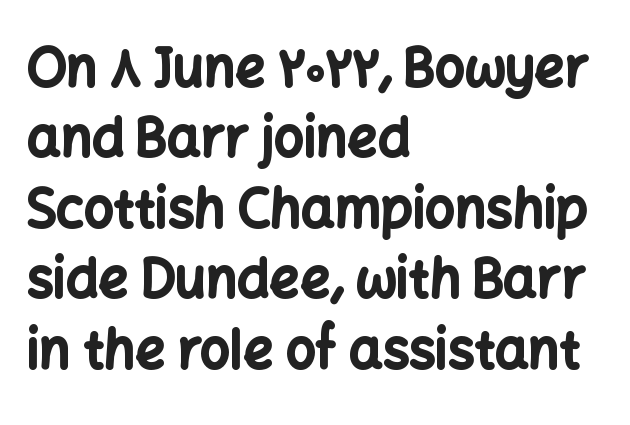
{"serif": "no", "italic": "no", "bold": "yes", "weight": "bold", "width": "normal", "stroke_contrast": "low", "x_height": "medium", "monospaced": "no", "underline": "no", "align": "left", "line_spacing": "normal", "line_spacing_ratio": 1.33, "letter_spacing": "normal", "letter_spacing_em": 0.0, "glyph_px": 53}
